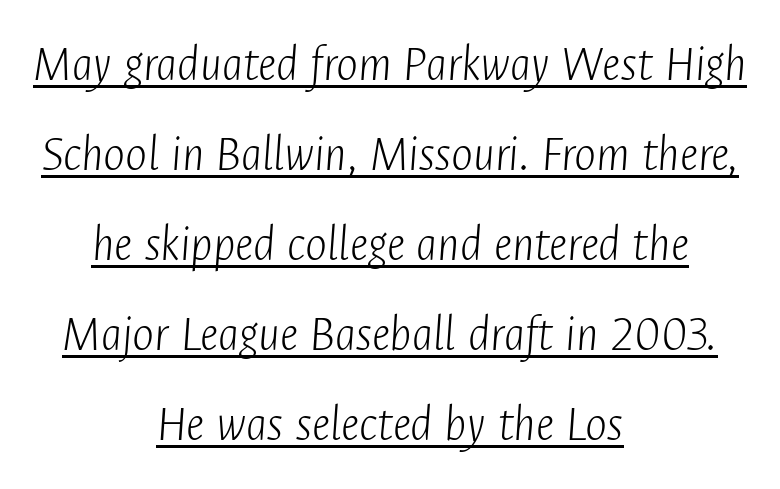
Caption: lettering with a line underneath. It's the slanting kind of type. These lines are centered, leaving both edges ragged. No extra tracking has been applied to these lines. Here the designer chose a conventional face with non-uniform glyph widths. The font sits on the lighter half of the weight spectrum, regular included.
